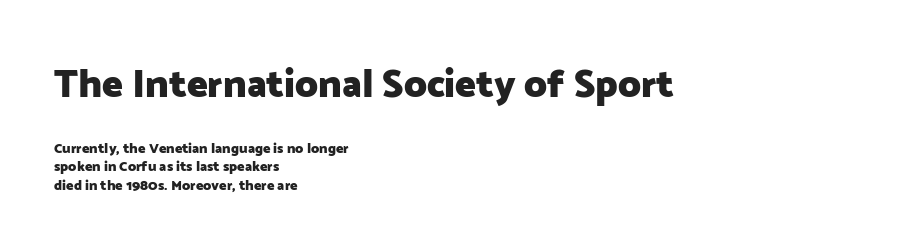
Q: Is the text bold? A: Yes.
Q: Is the text italic (slanted)? A: No, it is upright.
Q: Is the typeface a serif or a sans-serif typeface? A: Sans-serif.
Q: Is the text underlined? A: No.
Q: How is the paragraph aligned? A: Left-aligned.
Q: Is the spacing between letters normal or unusually wide? A: Normal.
Q: Is the spacing between lines tight, normal or loose? A: Normal.
Q: Which block of text is set in a larger size, the first (top) or the second (bottom)? A: The first (top) one.
Q: Width (condensed, normal, or wide)? A: Normal.
Q: Stroke contrast? A: Low.
Q: x-height? A: Medium.
Q: Monospaced? A: No.
